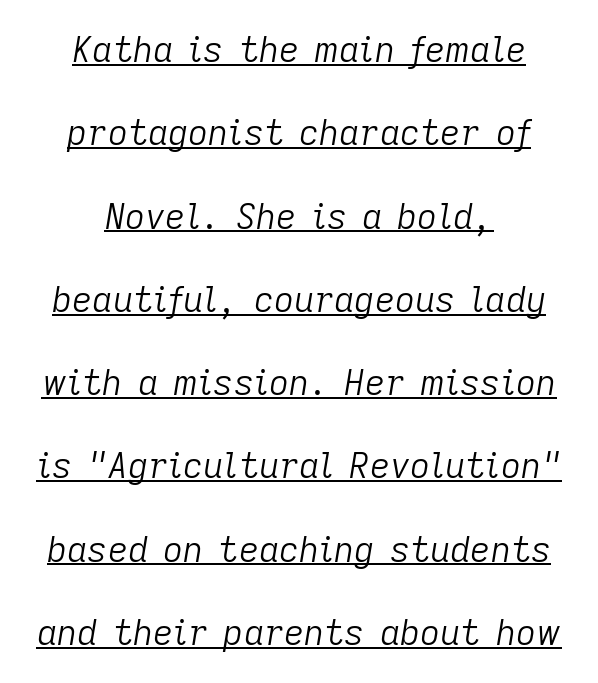
{"italic": "yes", "lean": "right", "slant_degrees": 9, "bold": "no", "weight": "light", "width": "normal", "stroke_contrast": "low", "x_height": "medium", "monospaced": "no", "underline": "yes", "align": "center", "line_spacing": "loose", "line_spacing_ratio": 2.38, "letter_spacing": "normal", "letter_spacing_em": 0.0, "glyph_px": 35}
